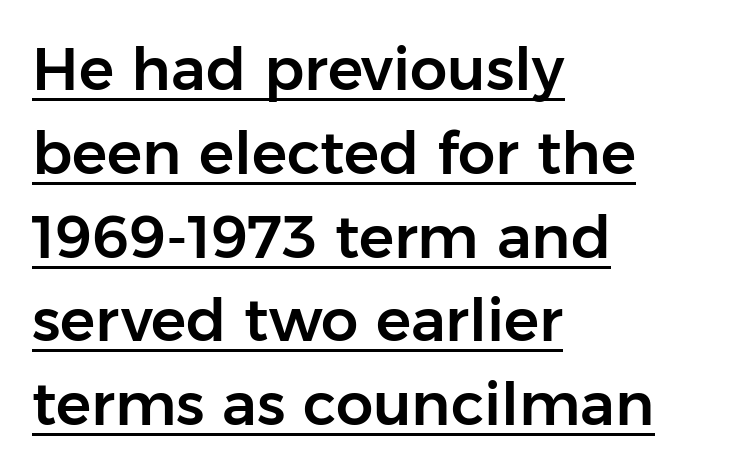
The letterforms sit shoulder to shoulder at normal distance. Is there much room between lines? A standard amount, neither cramped nor airy. The face used here is proportionally spaced, like ordinary book or web type. Honestly, the underline is the first thing you notice here. The specimen reads as upright at a glance. Does the copy run flush right? No — it runs flush left.
